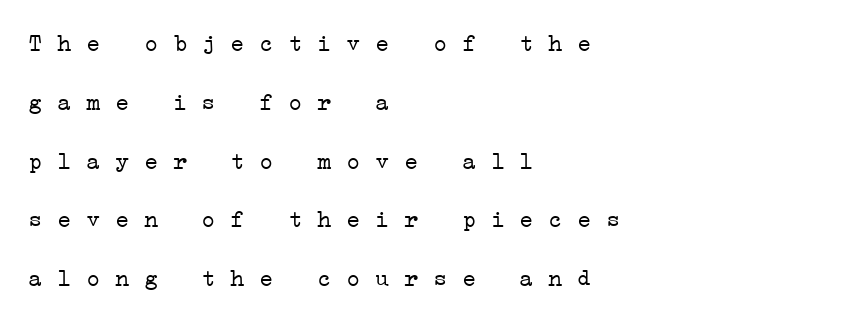
{"bold": "no", "underline": "no", "align": "left", "line_spacing": "loose", "line_spacing_ratio": 2.45, "letter_spacing": "normal", "letter_spacing_em": 0.0, "glyph_px": 24}
